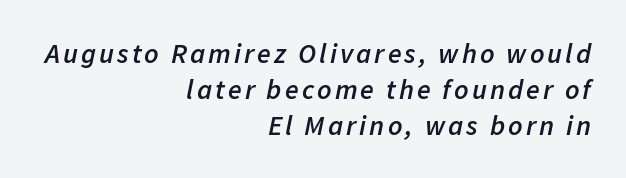
Q: Is the text bold? A: Semi-bold.
Q: Is the text italic (slanted)? A: Yes, it leans right by about 11 degrees.
Q: Is the text underlined? A: No.
Q: How is the paragraph aligned? A: Right-aligned.
Q: Is the spacing between lines tight, normal or loose? A: Normal.
Q: Width (condensed, normal, or wide)? A: Normal.
Q: Stroke contrast? A: Low.
Q: x-height? A: Medium.
Q: Monospaced? A: No.
